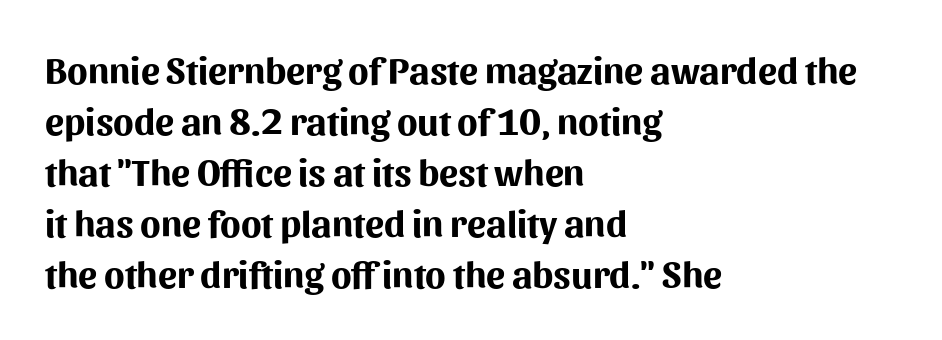
The image shows 38 px bold sans-serif type, upright; set left-aligned, normal line spacing (1.34x), normal letter spacing, not underlined; medium stroke contrast and a medium x-height.
